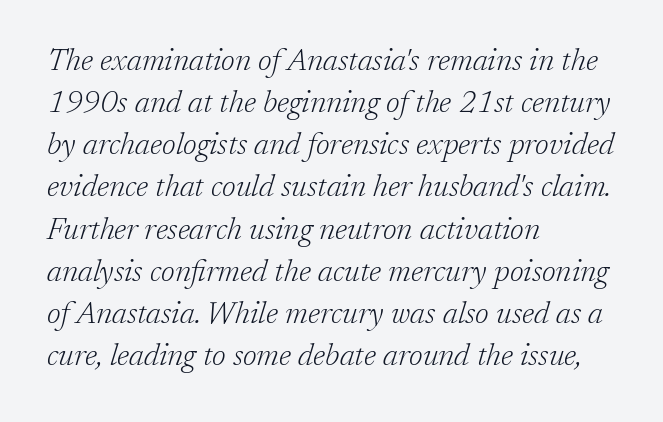
{"serif": "yes", "italic": "yes", "lean": "right", "slant_degrees": 17, "bold": "no", "weight": "light", "width": "normal", "stroke_contrast": "low", "x_height": "medium", "monospaced": "no", "underline": "no", "align": "left", "line_spacing": "normal", "line_spacing_ratio": 1.36, "letter_spacing": "normal", "letter_spacing_em": 0.0, "glyph_px": 31}
